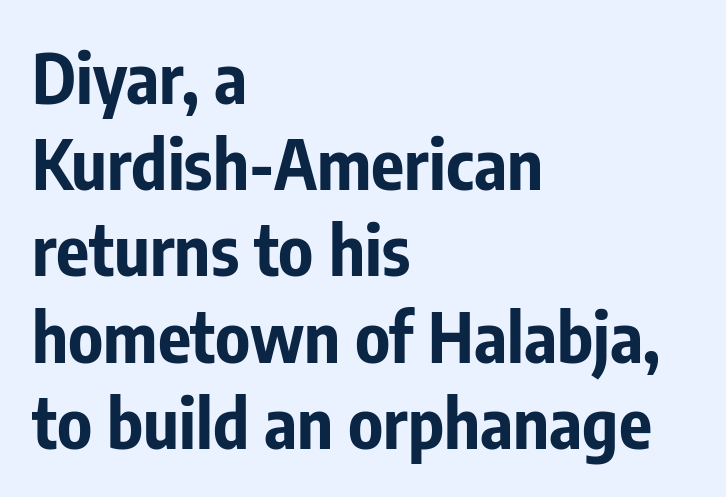
The designer went with a sans here, leaving each stem footless. The letters sit at their default tracking, neither squeezed nor spread. The rows are spaced the way most documents space them. Is this a fixed-width face? No — the glyphs have proportional, varying widths. Left-aligned paragraph, ragged on the right. Compared with an ordinary text face, these strokes are far heavier — a full bold.
